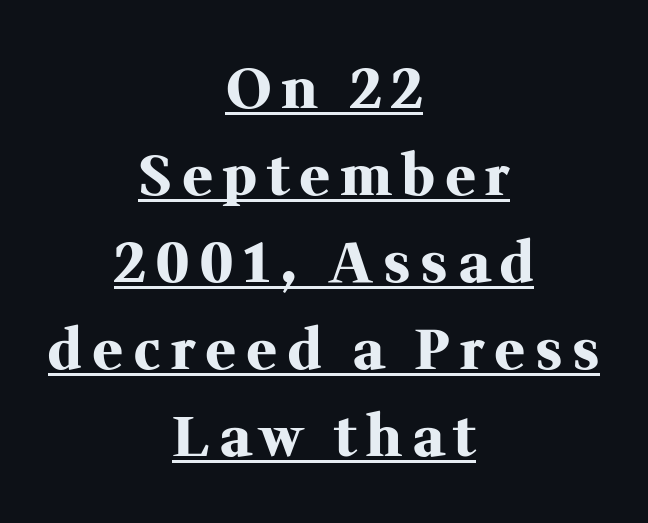
This sample is center-justified, so both line endings float freely. Display-style spreading of the glyphs; the letterfit is very open. The passage shown is typed in a proportional face where columns would drift. As a designer I'd log this as weight 700, bold. This rendering employs a face with finishing strokes, i.e., a serif. What decoration does the sample have? An underline.
